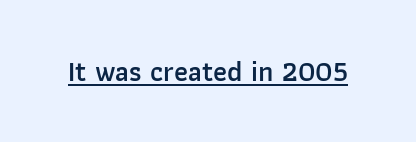
{"serif": "no", "italic": "no", "bold": "semi", "weight": "semibold", "width": "normal", "stroke_contrast": "low", "x_height": "medium", "monospaced": "no", "underline": "yes", "letter_spacing": "normal", "letter_spacing_em": 0.0, "glyph_px": 28}
